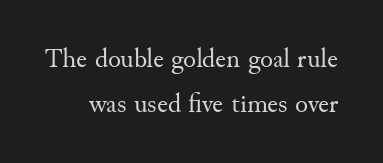
Any mark beneath the type? The region is blank. Notice how the stems are strictly vertical — no italics here. Quick note: interline space is typical. These lines keep a tight, regular rhythm from letter to letter. The weight tops out at a normal text grade.
